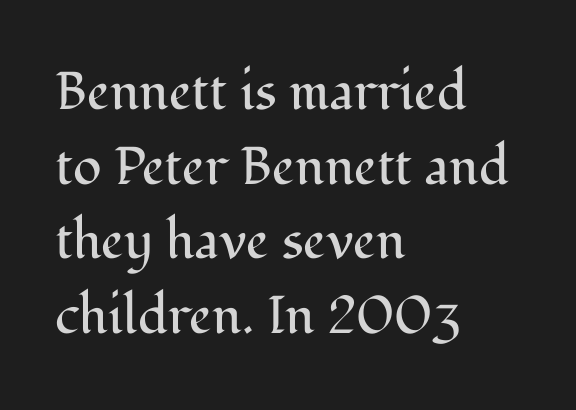
The image shows 53 px regular-weight serif type, upright; set left-aligned, normal line spacing (1.41x), normal letter spacing, not underlined; medium stroke contrast and a medium x-height.
